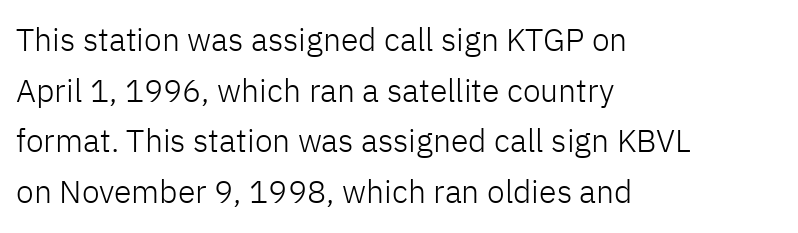
The image shows 32 px light sans-serif type, upright; set left-aligned, normal line spacing (1.58x), normal letter spacing, not underlined; low stroke contrast and a medium x-height.
